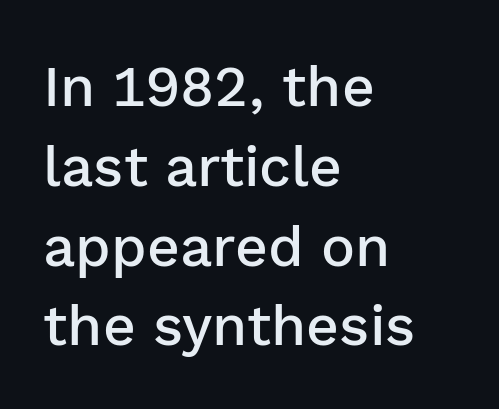
In CSS terms this would be text-align: left. A typesetter would call this proportional, since set widths differ per character. This is moderately heavy type, rendered in semibold. Stroke terminals: plain, sans-serif.
